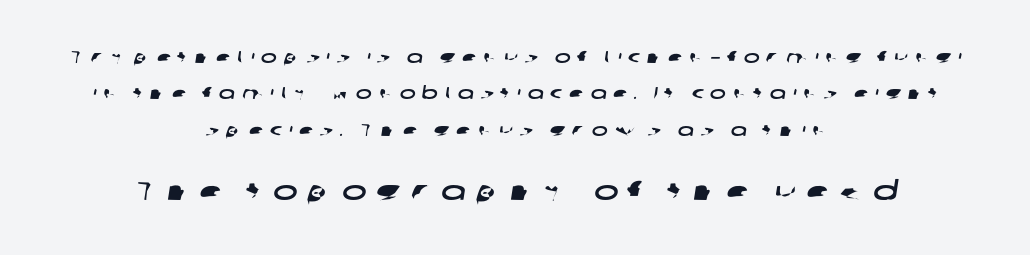
Q: Is the text underlined? A: No.
Q: How is the paragraph aligned? A: Centered.
Q: Is the spacing between letters normal or unusually wide? A: Unusually wide.
Q: Is the spacing between lines tight, normal or loose? A: Loose.
Q: Which block of text is set in a larger size, the first (top) or the second (bottom)? A: The second (bottom) one.
